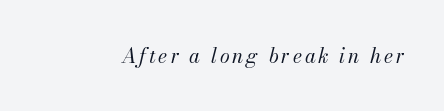
Q: Is the text bold? A: No.
Q: Is the text italic (slanted)? A: Yes, it leans right by about 13 degrees.
Q: Is the text underlined? A: No.
